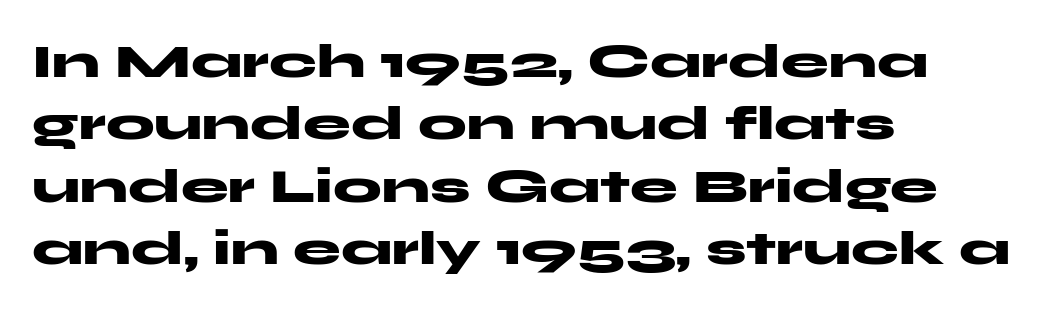
{"serif": "no", "italic": "no", "bold": "yes", "weight": "heavy", "width": "wide", "stroke_contrast": "medium", "x_height": "medium", "monospaced": "no", "underline": "no", "align": "left", "line_spacing": "normal", "line_spacing_ratio": 1.3, "letter_spacing": "normal", "letter_spacing_em": 0.0, "glyph_px": 48}
